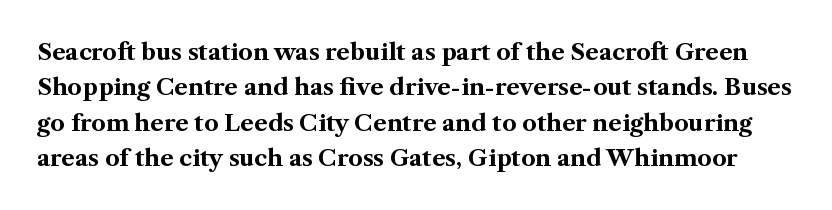
The image shows 23 px bold type, upright; set normal line spacing (1.54x), normal letter spacing, not underlined.
